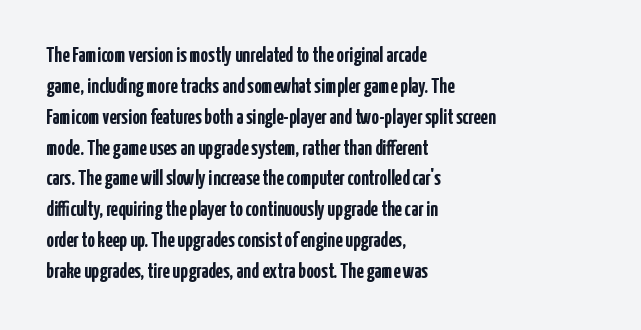
Q: Is the text bold? A: Yes.
Q: Is the text italic (slanted)? A: No, it is upright.
Q: Is the text underlined? A: No.
Q: How is the paragraph aligned? A: Left-aligned.
Q: Is the spacing between letters normal or unusually wide? A: Normal.
Q: Is the spacing between lines tight, normal or loose? A: Normal.
